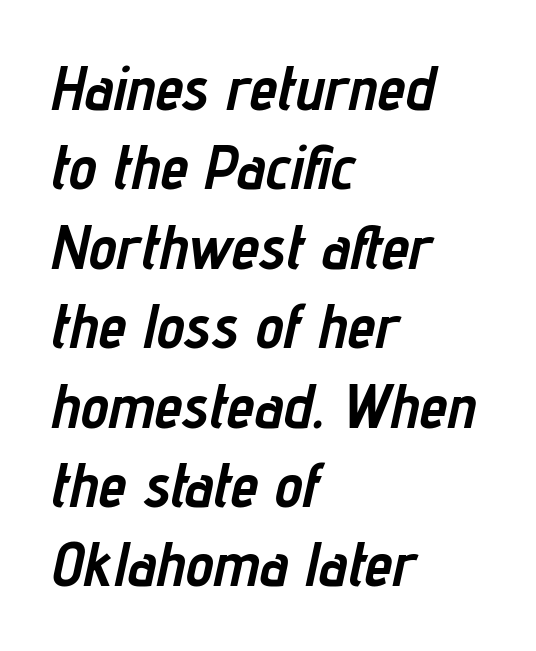
Q: Is the text bold? A: Yes.
Q: Is the text italic (slanted)? A: Yes, it leans right by about 12 degrees.
Q: Is the text underlined? A: No.
Q: How is the paragraph aligned? A: Left-aligned.
Q: Is the spacing between letters normal or unusually wide? A: Normal.
Q: Is the spacing between lines tight, normal or loose? A: Normal.
Q: Width (condensed, normal, or wide)? A: Condensed.
Q: Stroke contrast? A: Low.
Q: x-height? A: Medium.
Q: Monospaced? A: No.
